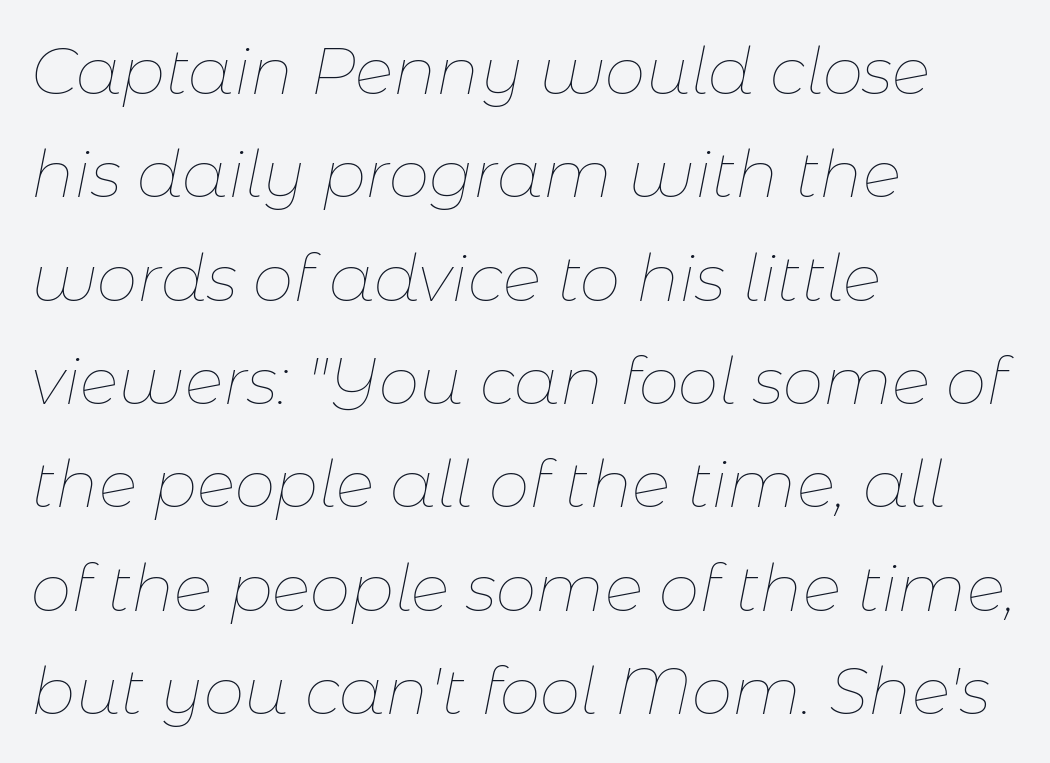
The image shows 65 px thin type, italic (leaning right); set left-aligned, normal line spacing (1.59x), normal letter spacing, not underlined; low stroke contrast and a medium x-height.
